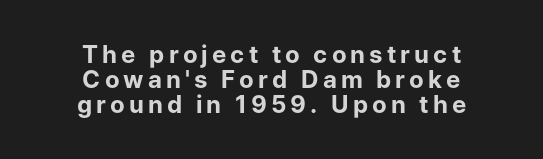
This sample is center-justified, so both line endings float freely. Is there much room between lines? No — they nearly touch. Ordinary non-slanted type is in use. Anything drawn beneath the words? Only blank space.
